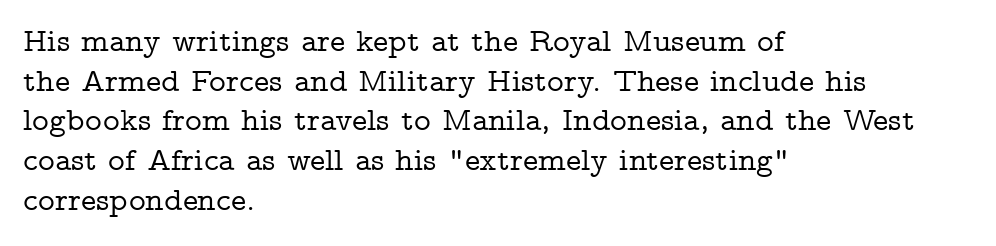
Serif or sans? Serif — the stroke terminals have little feet. The type is set solid horizontally, with unmodified tracking. In terms of posture, this sample is upright. The words here are not underlined. Horizontally, the lines are justified to the leading edge only. Varying glyph widths throughout — classic text-font behaviour.
